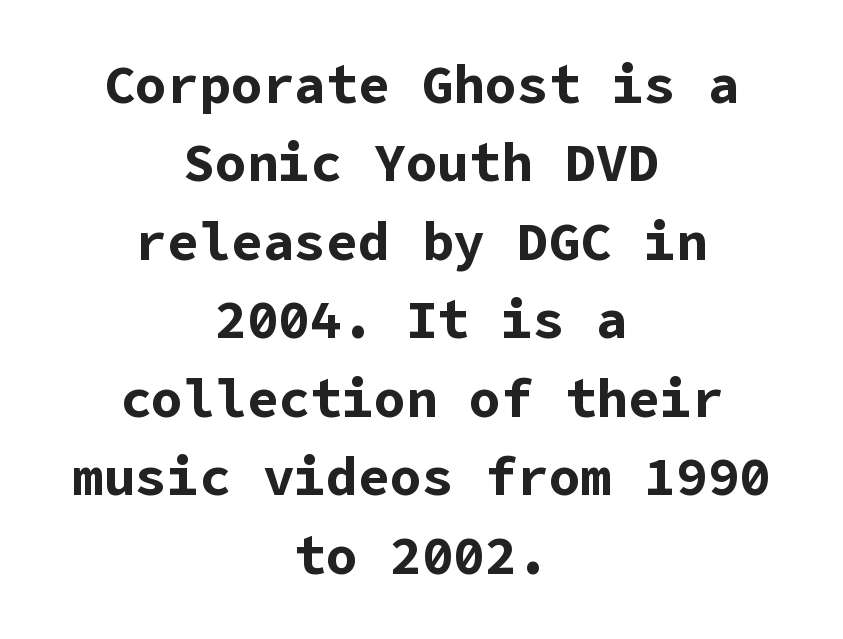
The image shows 53 px bold sans-serif type, upright; set centered, normal line spacing (1.48x), normal letter spacing, not underlined; low stroke contrast and a medium x-height.
